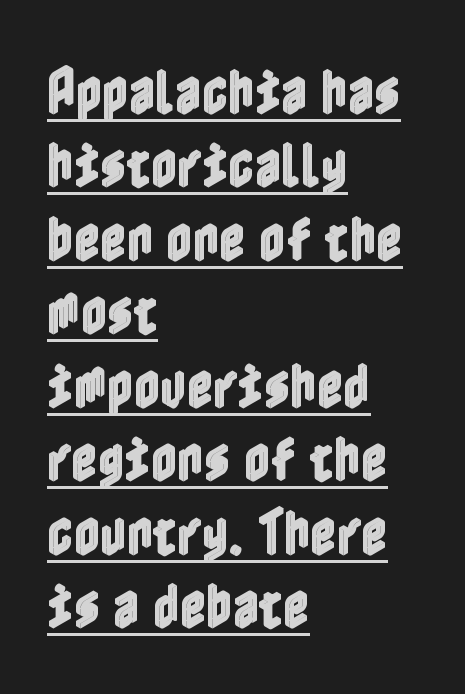
{"italic": "no", "width": "condensed", "x_height": "medium", "underline": "yes", "align": "left", "line_spacing": "normal", "line_spacing_ratio": 1.44, "letter_spacing": "normal", "letter_spacing_em": 0.0, "glyph_px": 51}
